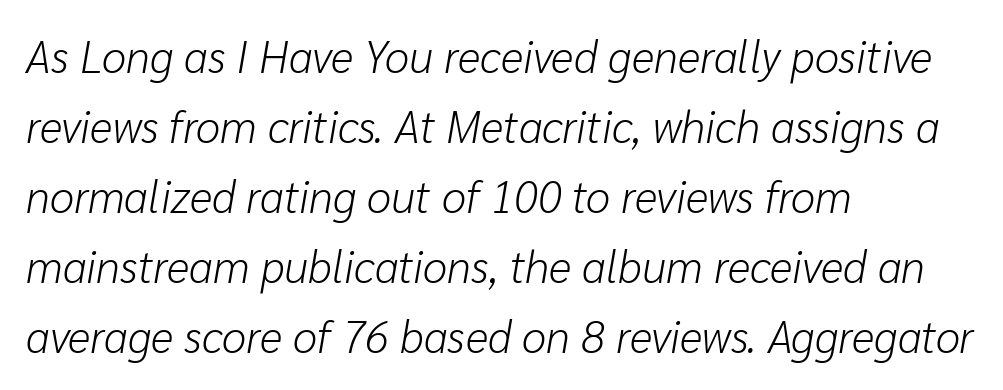
The passage shown is typed in a proportional face where columns would drift. If you drew a line through each stem, it would be angled. Clear beneath every line of the passage. A typesetter would call this zero additional tracking.
